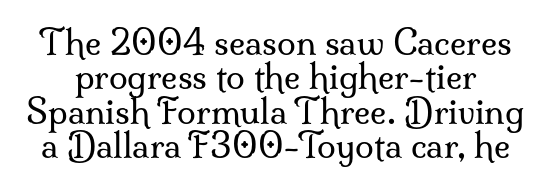
The image shows 34 px regular-weight serif type, upright; set tight line spacing (1.01x), normal letter spacing, not underlined; medium stroke contrast and a small x-height.
